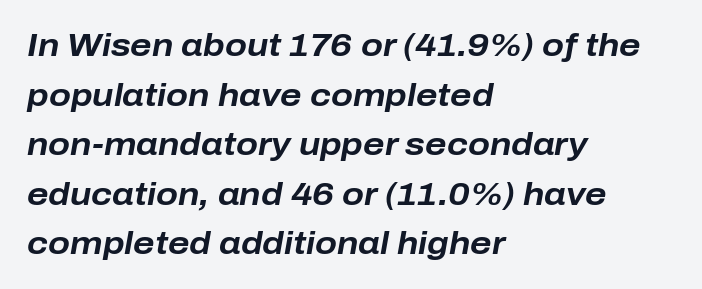
Normally led — the rows are evenly, conventionally spaced. Tall strokes in this sample are angled rather than plumb. The passage shown is not underscored anywhere. Each letter keeps its own natural width here, so spacing adapts to shape. Each word holds together tightly as a unit, with standard inter-letter gaps. Does the weight exceed regular? Yes, all the way to bold.
